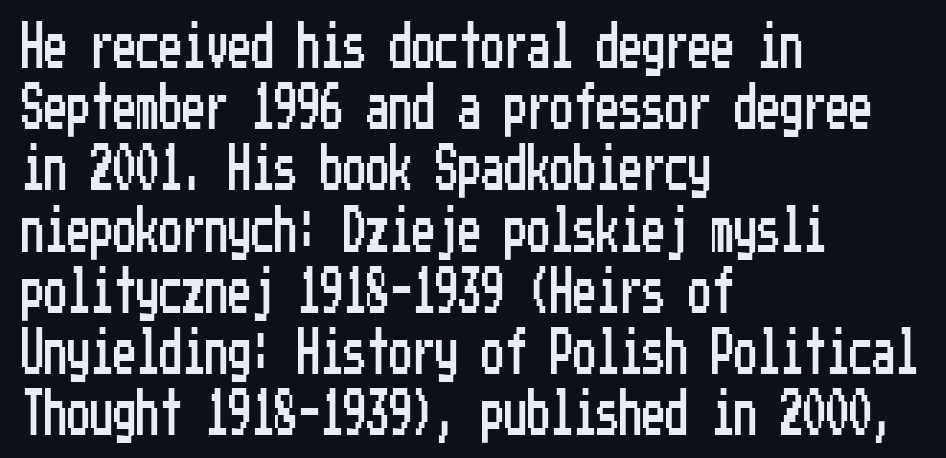
Q: Is the text italic (slanted)? A: No, it is upright.
Q: Is the typeface a serif or a sans-serif typeface? A: Sans-serif.
Q: Is the text underlined? A: No.
Q: How is the paragraph aligned? A: Left-aligned.
Q: Is the spacing between letters normal or unusually wide? A: Normal.
Q: Is the spacing between lines tight, normal or loose? A: Normal.
Q: Width (condensed, normal, or wide)? A: Condensed.
Q: Stroke contrast? A: Low.
Q: x-height? A: Medium.
